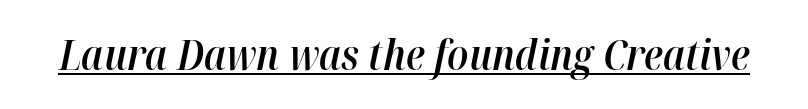
Q: Is the text bold? A: Semi-bold.
Q: Is the text italic (slanted)? A: Yes, it leans right by about 12 degrees.
Q: Is the text underlined? A: Yes.
Q: Is the spacing between letters normal or unusually wide? A: Normal.
Q: Width (condensed, normal, or wide)? A: Normal.
Q: Stroke contrast? A: High.
Q: x-height? A: Medium.
Q: Monospaced? A: No.
